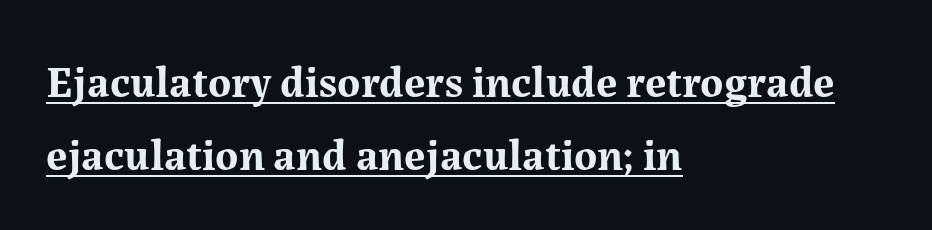
{"serif": "yes", "italic": "no", "bold": "yes", "weight": "bold", "width": "normal", "stroke_contrast": "medium", "x_height": "medium", "monospaced": "no", "underline": "yes", "align": "left", "line_spacing": "normal", "line_spacing_ratio": 1.65, "letter_spacing": "normal", "letter_spacing_em": 0.0, "glyph_px": 44}
